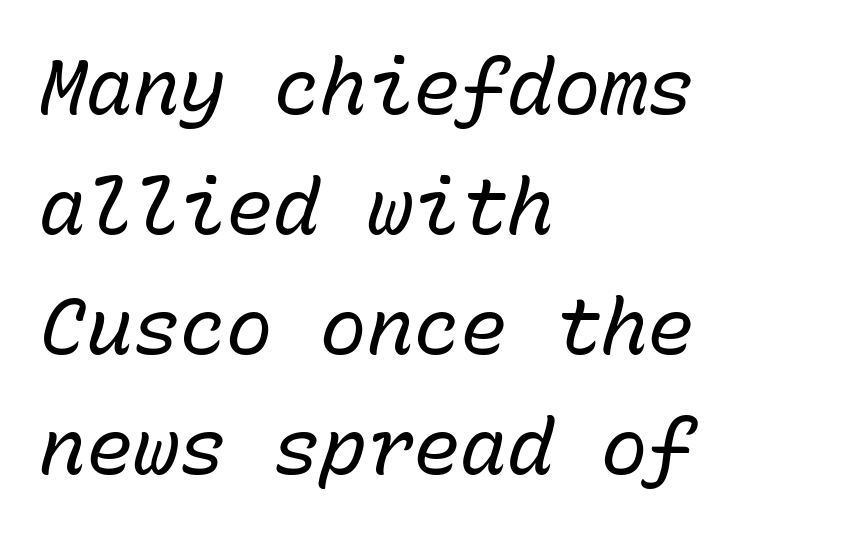
The image shows 78 px regular-weight type, italic (leaning right), monospaced; set left-aligned, normal line spacing (1.54x), normal letter spacing, not underlined; low stroke contrast and a medium x-height.
